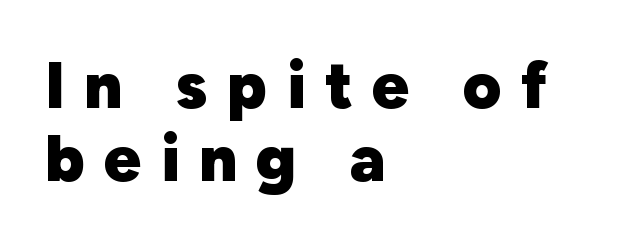
The image shows 66 px heavy sans-serif type, upright; set left-aligned, tight line spacing (1.11x), unusually wide letter spacing (+0.29 em), not underlined; low stroke contrast and a medium x-height.
